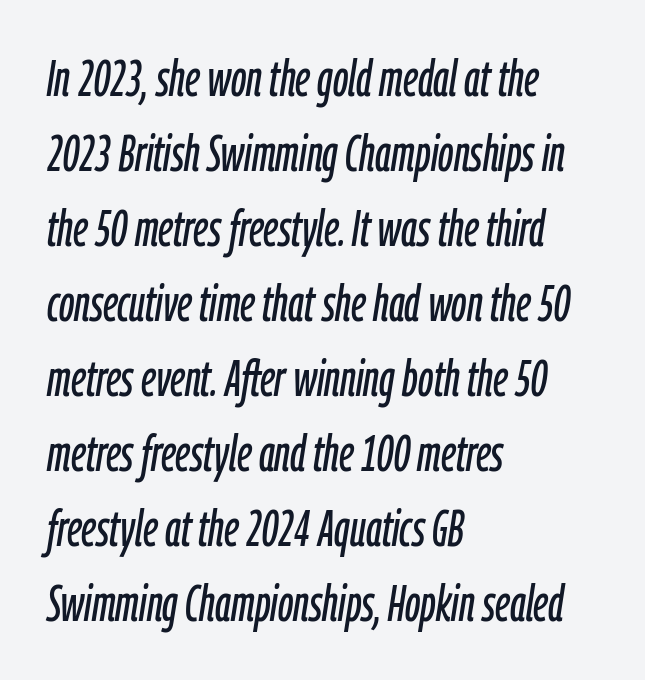
Successive baselines arrive at the customary interval. The space beneath each line is pristine and unruled. Glyph-to-glyph distance matches everyday printed text. Does the lettering tilt? It does — this is italic. In CSS terms this would be text-align: left.
